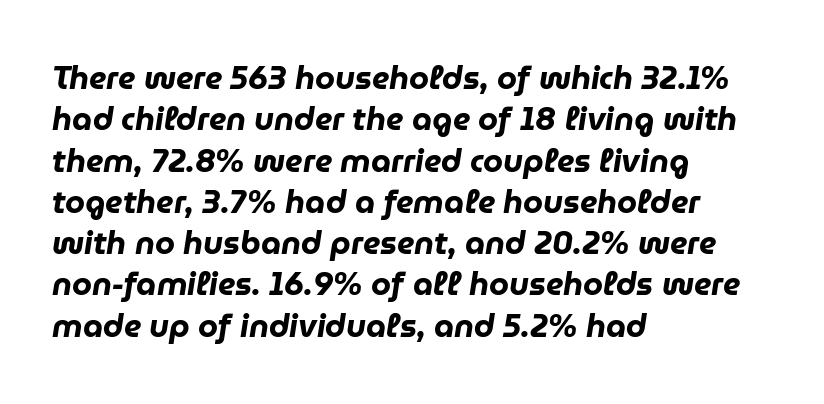
Q: Is the text bold? A: Yes.
Q: Is the text italic (slanted)? A: Yes, it leans right by about 9 degrees.
Q: Is the text underlined? A: No.
Q: How is the paragraph aligned? A: Left-aligned.
Q: Is the spacing between letters normal or unusually wide? A: Normal.
Q: Is the spacing between lines tight, normal or loose? A: Normal.
Q: Width (condensed, normal, or wide)? A: Normal.
Q: Stroke contrast? A: Low.
Q: x-height? A: Medium.
Q: Monospaced? A: No.
